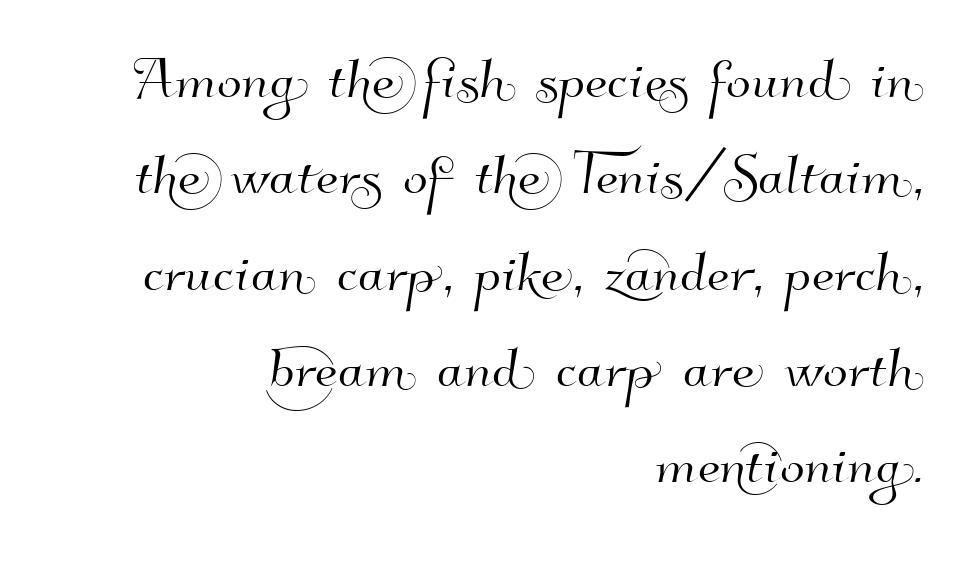
The image shows 73 px sans-serif type; set right-aligned, normal line spacing (1.32x), normal letter spacing, not underlined; high stroke contrast and a small x-height.
